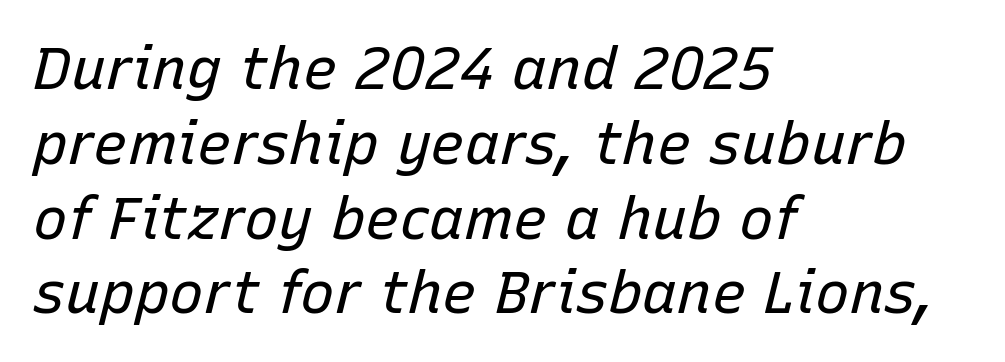
The image shows 58 px regular-weight type, italic (leaning right); set left-aligned, normal line spacing (1.29x), normal letter spacing, not underlined; low stroke contrast and a medium x-height.
